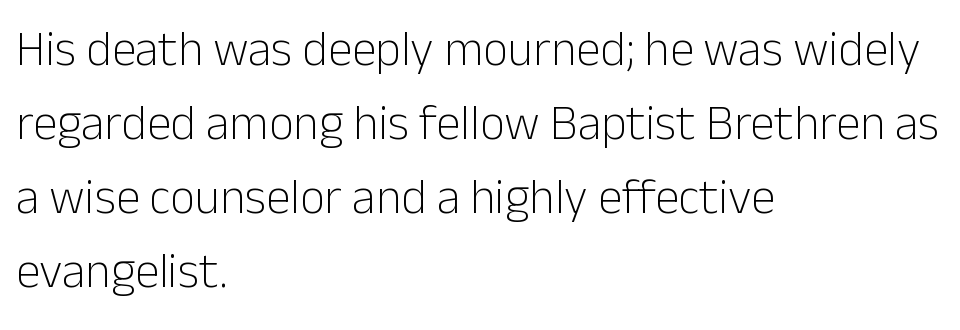
The image shows 49 px light sans-serif type, upright; set left-aligned, normal line spacing (1.51x), normal letter spacing, not underlined; low stroke contrast and a medium x-height.
